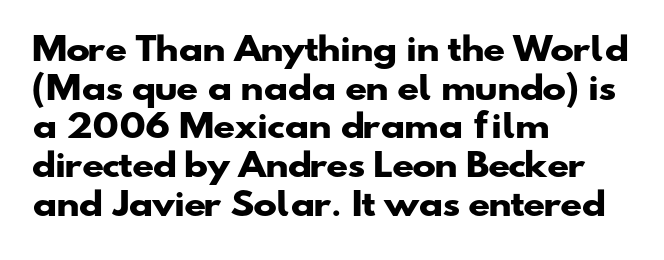
What kind of face is this? One without serifs — a sans. Which margin do the lines hug? The left one — the right edge is uneven. Nothing unusual about the tracking: characters are spaced as the font intends. Rule under the text: the space is simply empty.
